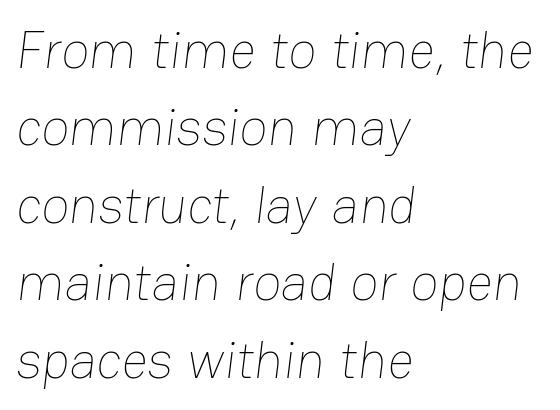
Line beginnings align vertically; line endings do not. Baseline-to-baseline distance is the conventional proportion of letter height. The strokes carry an ordinary text weight at most. Clear beneath every line of the passage. These lines are rendered in a variable-pitch font. No extra tracking has been applied to these lines.
